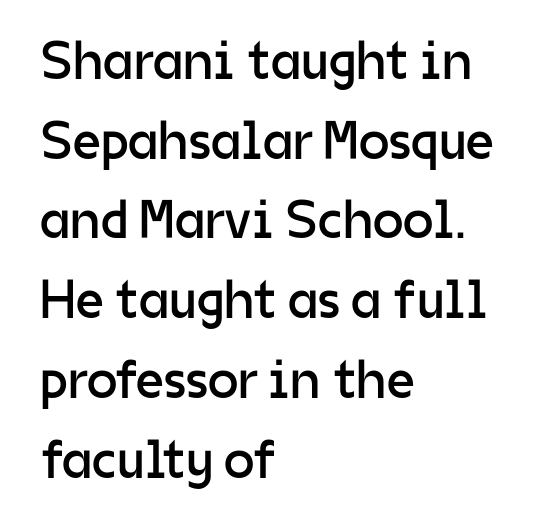
The image shows 55 px regular-weight sans-serif type, upright; set left-aligned, normal line spacing (1.45x), normal letter spacing, not underlined; low stroke contrast and a medium x-height.
